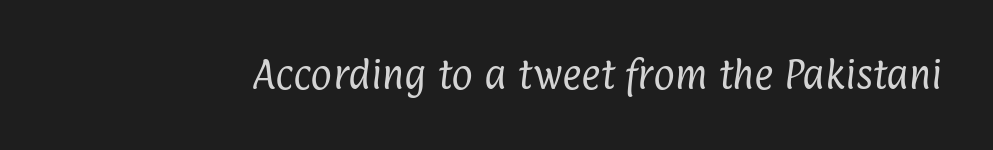
The image shows 33 px regular-weight, condensed sans-serif type; set normal letter spacing, not underlined; low stroke contrast and a medium x-height.
